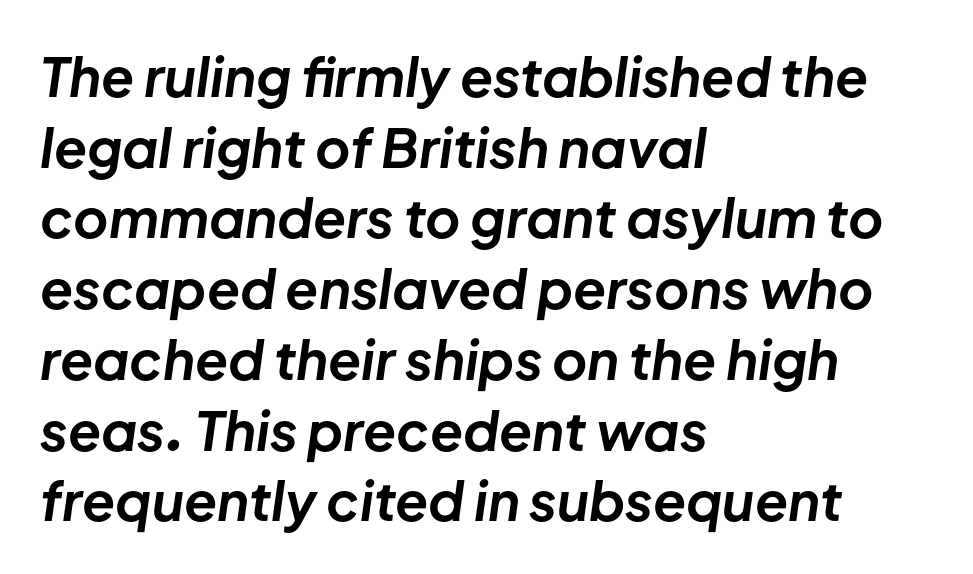
Q: Is the text bold? A: Yes.
Q: Is the text italic (slanted)? A: Yes, it leans right by about 8 degrees.
Q: Is the text underlined? A: No.
Q: How is the paragraph aligned? A: Left-aligned.
Q: Is the spacing between letters normal or unusually wide? A: Normal.
Q: Is the spacing between lines tight, normal or loose? A: Normal.
Q: Width (condensed, normal, or wide)? A: Normal.
Q: Stroke contrast? A: Low.
Q: x-height? A: Medium.
Q: Monospaced? A: No.
